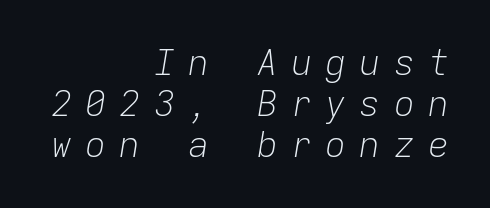
The image shows 35 px light type, italic (leaning right), monospaced; set right-aligned, line spacing 1.17x, unusually wide letter spacing (+0.38 em), not underlined; low stroke contrast and a medium x-height.
